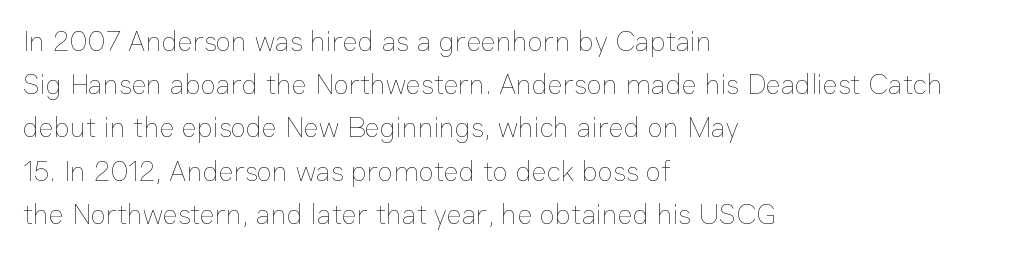
{"italic": "no", "bold": "no", "weight": "thin", "width": "normal", "stroke_contrast": "low", "x_height": "medium", "monospaced": "no", "underline": "no", "align": "left", "line_spacing": "normal", "line_spacing_ratio": 1.49, "letter_spacing": "normal", "letter_spacing_em": 0.0, "glyph_px": 29}
